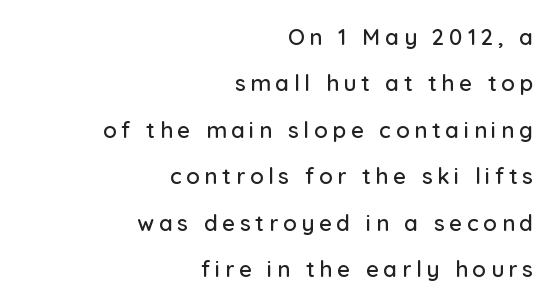
{"italic": "no", "underline": "no", "align": "right", "line_spacing": "loose", "line_spacing_ratio": 2.11, "letter_spacing": "wide", "letter_spacing_em": 0.22, "glyph_px": 22}
